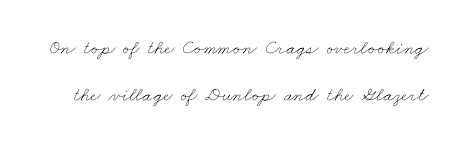
{"bold": "no", "underline": "no", "line_spacing": "loose", "line_spacing_ratio": 2.34, "letter_spacing": "normal", "letter_spacing_em": 0.0, "glyph_px": 20}
